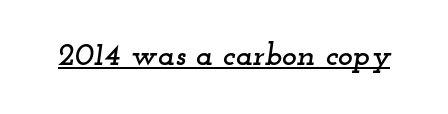
{"serif": "yes", "italic": "yes", "lean": "right", "slant_degrees": 12, "width": "wide", "stroke_contrast": "low", "x_height": "small", "monospaced": "no", "underline": "yes", "letter_spacing": "normal", "letter_spacing_em": 0.0, "glyph_px": 32}
